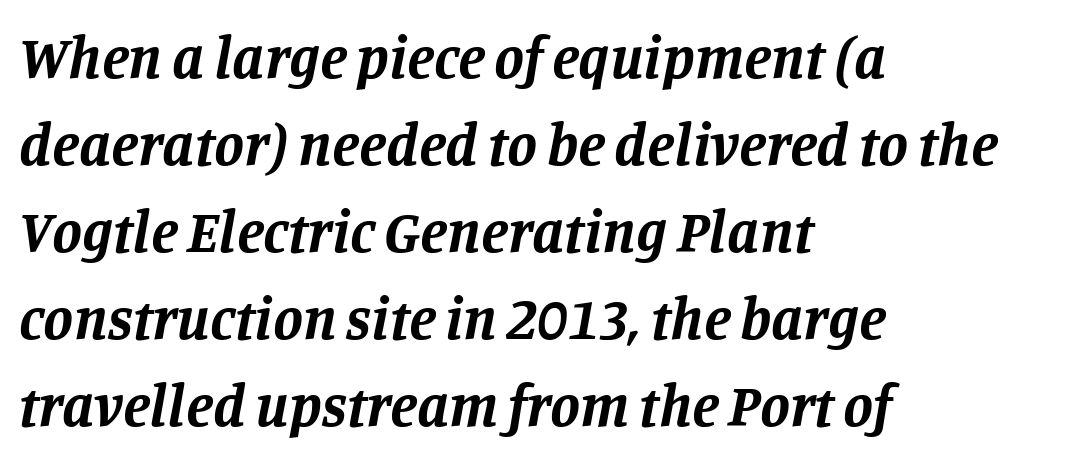
{"serif": "yes", "italic": "yes", "lean": "right", "slant_degrees": 11, "bold": "yes", "weight": "bold", "width": "normal", "stroke_contrast": "low", "x_height": "large", "monospaced": "no", "underline": "no", "align": "left", "line_spacing": "normal", "line_spacing_ratio": 1.45, "letter_spacing": "normal", "letter_spacing_em": 0.0, "glyph_px": 60}
